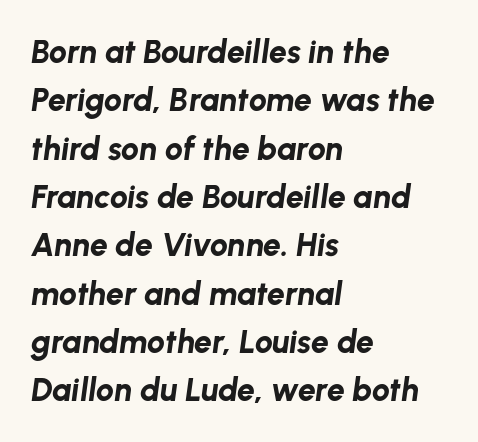
Caption: multi-line text, flush left, ragged right. Baseline-to-baseline distance is the conventional proportion of letter height. Looking at the ascenders, they clearly lean. The words here are not underlined.
